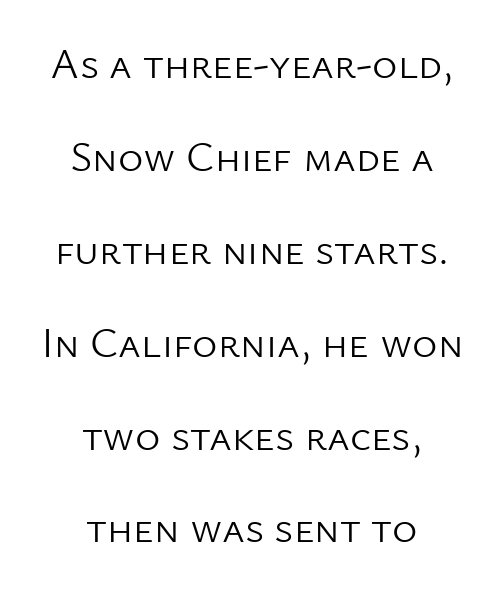
Honestly, the letter spacing is just normal — you wouldn't notice it. Proportional: the letters do not fall into vertical columns. Style check: upright. Descenders are the only things crossing below the line. The compositor balanced each line on the midline. The space between consecutive lines is lavish.
